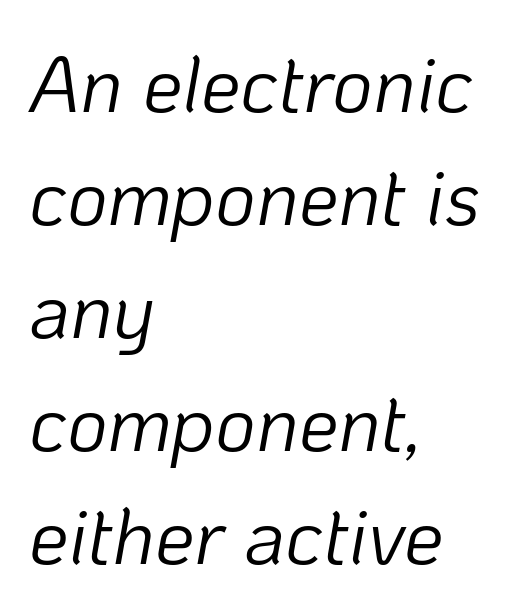
{"italic": "yes", "lean": "right", "slant_degrees": 10, "bold": "no", "weight": "light", "width": "normal", "stroke_contrast": "low", "x_height": "medium", "monospaced": "no", "underline": "no", "align": "left", "line_spacing": "normal", "line_spacing_ratio": 1.43, "letter_spacing": "normal", "letter_spacing_em": 0.0, "glyph_px": 79}
